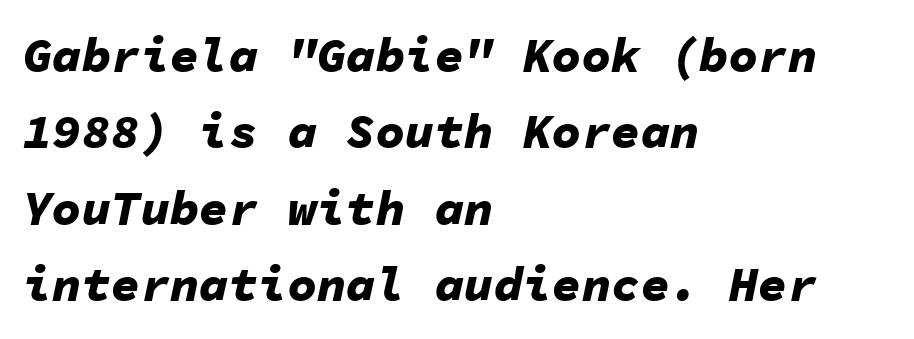
Q: Is the text bold? A: Yes.
Q: Is the text italic (slanted)? A: Yes, it leans right by about 11 degrees.
Q: Is the text underlined? A: No.
Q: How is the paragraph aligned? A: Left-aligned.
Q: Is the spacing between letters normal or unusually wide? A: Normal.
Q: Is the spacing between lines tight, normal or loose? A: Normal.
Q: Width (condensed, normal, or wide)? A: Normal.
Q: Stroke contrast? A: Low.
Q: x-height? A: Medium.
Q: Monospaced? A: Yes.
